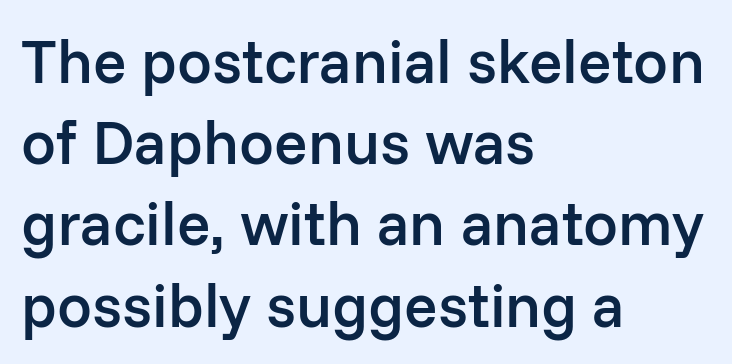
Q: Is the text bold? A: Semi-bold.
Q: Is the text italic (slanted)? A: No, it is upright.
Q: Is the typeface a serif or a sans-serif typeface? A: Sans-serif.
Q: Is the text underlined? A: No.
Q: How is the paragraph aligned? A: Left-aligned.
Q: Is the spacing between letters normal or unusually wide? A: Normal.
Q: Is the spacing between lines tight, normal or loose? A: Normal.
Q: Width (condensed, normal, or wide)? A: Normal.
Q: Stroke contrast? A: Low.
Q: x-height? A: Medium.
Q: Monospaced? A: No.
